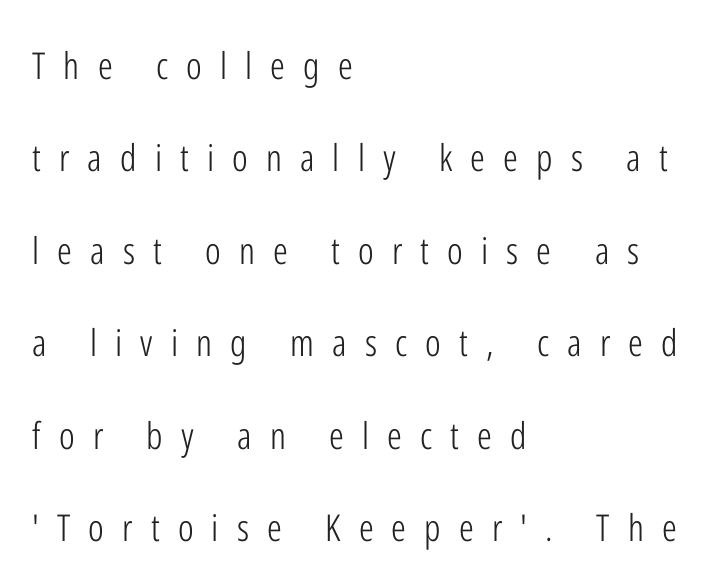
Q: Is the text bold? A: No.
Q: Is the text italic (slanted)? A: No, it is upright.
Q: Is the typeface a serif or a sans-serif typeface? A: Sans-serif.
Q: Is the text underlined? A: No.
Q: How is the paragraph aligned? A: Left-aligned.
Q: Is the spacing between letters normal or unusually wide? A: Unusually wide.
Q: Is the spacing between lines tight, normal or loose? A: Loose.
Q: Width (condensed, normal, or wide)? A: Condensed.
Q: Stroke contrast? A: Low.
Q: x-height? A: Medium.
Q: Monospaced? A: No.
